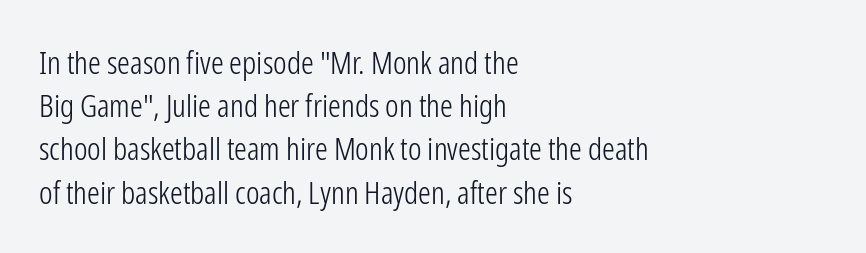
On a weight scale, this lands at 450 or below. Think of a printed novel: that variable character pitch is what you see here. A typesetter would call this zero additional tracking. Is there much room between lines? A standard amount, neither cramped nor airy. In terms of posture, this sample is upright.
